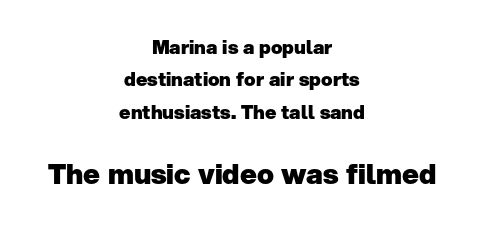
The letters stand upright; this is a roman face. The baseline area is clear. Here the designer chose a conventional face with non-uniform glyph widths. No feet cap the strokes, marking this as sans-serif type.
